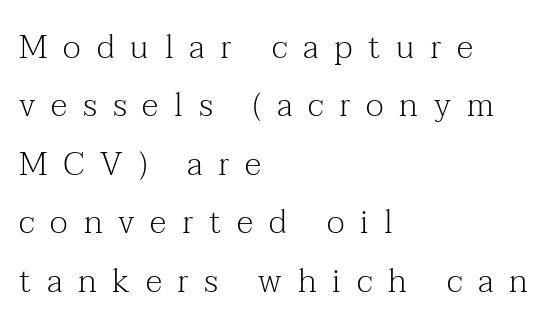
The image shows 33 px light serif type, upright; set left-aligned, line spacing 1.77x, unusually wide letter spacing (+0.48 em), not underlined; medium stroke contrast and a medium x-height.
